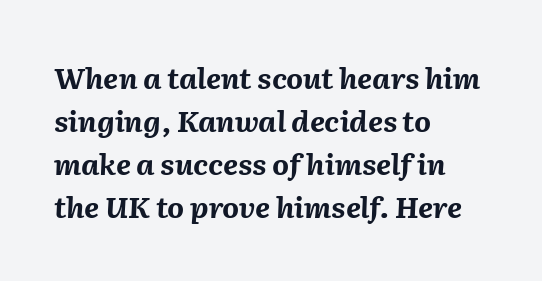
{"italic": "yes", "lean": "right", "slant_degrees": 2, "bold": "yes", "weight": "bold", "width": "normal", "stroke_contrast": "medium", "x_height": "medium", "monospaced": "no", "underline": "no", "align": "left", "line_spacing": "normal", "line_spacing_ratio": 1.48, "letter_spacing": "normal", "letter_spacing_em": 0.0, "glyph_px": 29}
